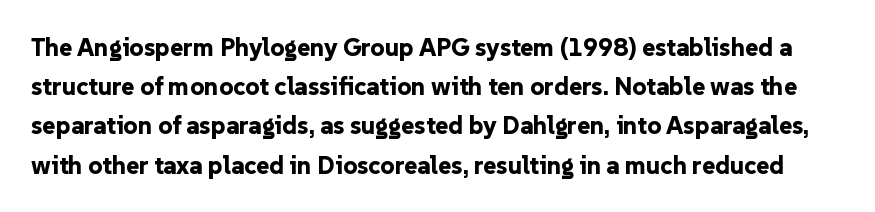
The image shows 25 px bold type, upright; set normal line spacing (1.57x), normal letter spacing, not underlined.
